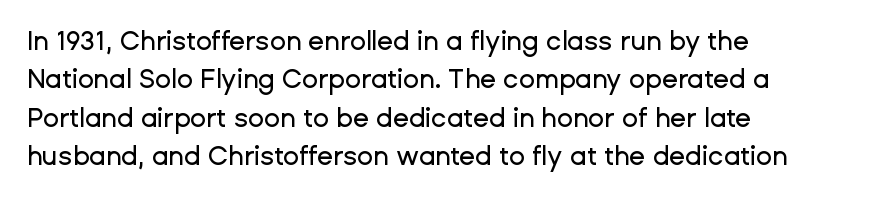
The image shows 26 px text type, upright; set left-aligned, normal line spacing (1.48x), normal letter spacing, not underlined.
